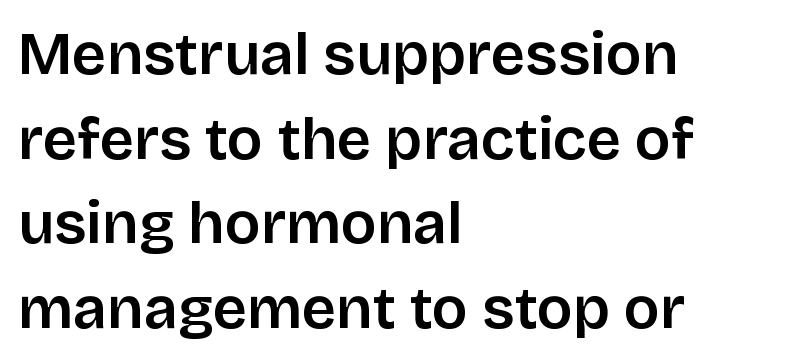
{"serif": "no", "italic": "no", "width": "normal", "stroke_contrast": "low", "x_height": "large", "monospaced": "no", "underline": "no", "align": "left", "line_spacing": "normal", "line_spacing_ratio": 1.41, "letter_spacing": "normal", "letter_spacing_em": 0.0, "glyph_px": 60}
